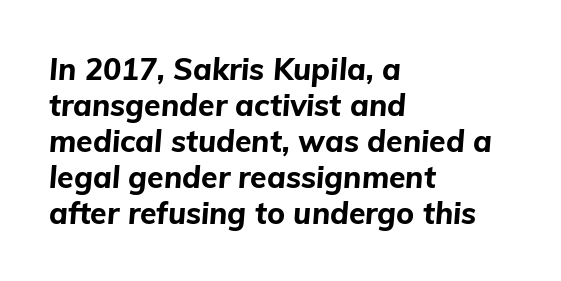
Q: Is the text bold? A: Yes.
Q: Is the text italic (slanted)? A: Yes, it leans right by about 5 degrees.
Q: Is the text underlined? A: No.
Q: How is the paragraph aligned? A: Left-aligned.
Q: Is the spacing between letters normal or unusually wide? A: Normal.
Q: Width (condensed, normal, or wide)? A: Normal.
Q: Stroke contrast? A: Low.
Q: x-height? A: Medium.
Q: Monospaced? A: No.
